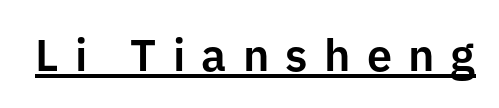
Descenders here cross a horizontal rule under the line. Do the characters align in a grid? No, the font is proportional. Characters follow at a spacing far wider than the type designer built in. The designer went with a sans here, leaving each stem footless. Every character sits straight up, as roman type does.
